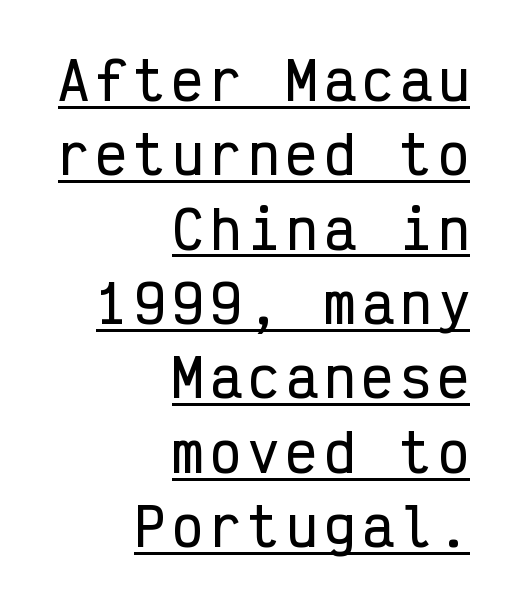
{"serif": "no", "italic": "no", "width": "condensed", "stroke_contrast": "low", "x_height": "medium", "monospaced": "yes", "underline": "yes", "align": "right", "line_spacing": "normal", "line_spacing_ratio": 1.43, "glyph_px": 52}
